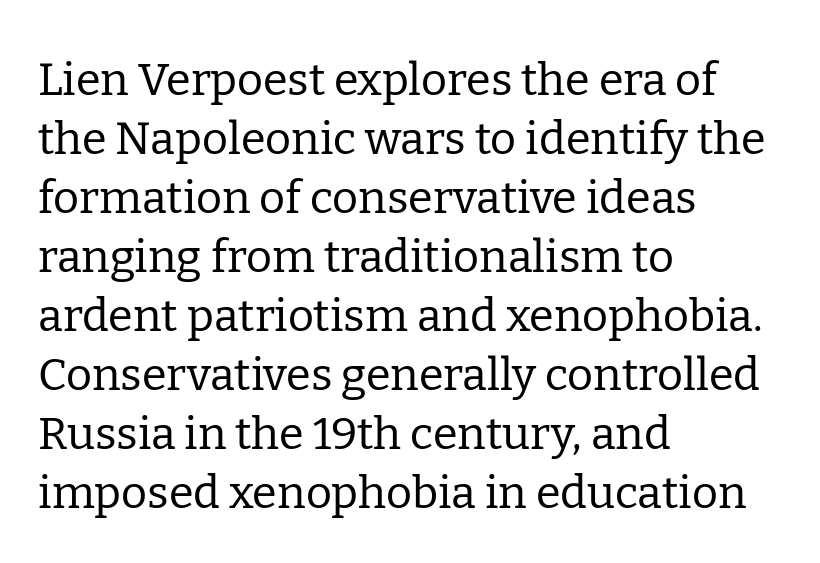
Q: Is the text bold? A: No.
Q: Is the text italic (slanted)? A: No, it is upright.
Q: Is the typeface a serif or a sans-serif typeface? A: Serif.
Q: Is the text underlined? A: No.
Q: How is the paragraph aligned? A: Left-aligned.
Q: Is the spacing between letters normal or unusually wide? A: Normal.
Q: Is the spacing between lines tight, normal or loose? A: Normal.
Q: Width (condensed, normal, or wide)? A: Normal.
Q: Stroke contrast? A: Low.
Q: x-height? A: Medium.
Q: Monospaced? A: No.
